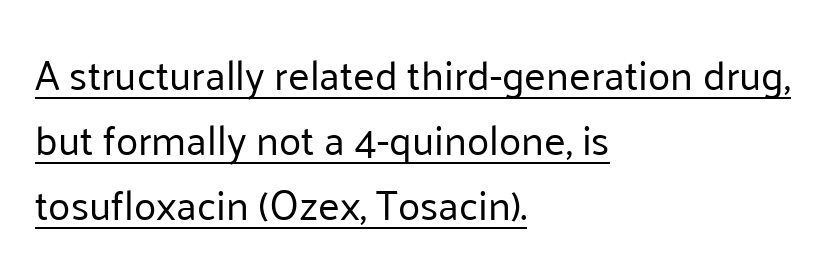
There is no visible air inserted between adjacent glyphs. Line starts are locked; line ends wander. When letters stand straight like this, we call the style roman or upright. Here the designer chose a conventional face with non-uniform glyph widths. Compared with undecorated copy, this sample adds a rule below the words. A light-to-regular cut is what we see here.
